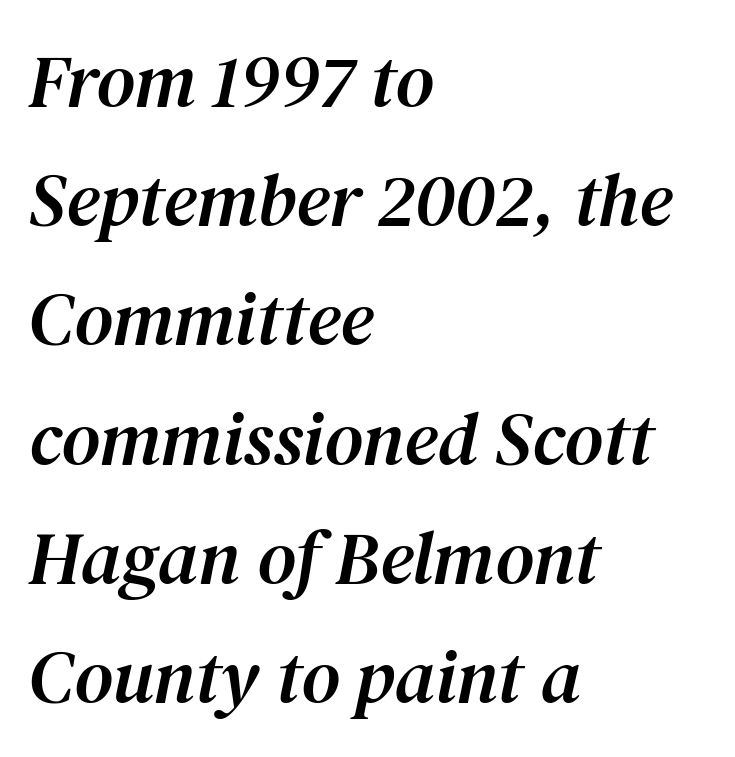
Compared with typical paragraphs, the rows here are spaced about the same. These lines are set flush left with a ragged right edge. Each row of text sits above clean, open space. Small tapered or slab feet sit at the stroke ends, so this counts as serif. Each letter keeps its own natural width here, so spacing adapts to shape.
